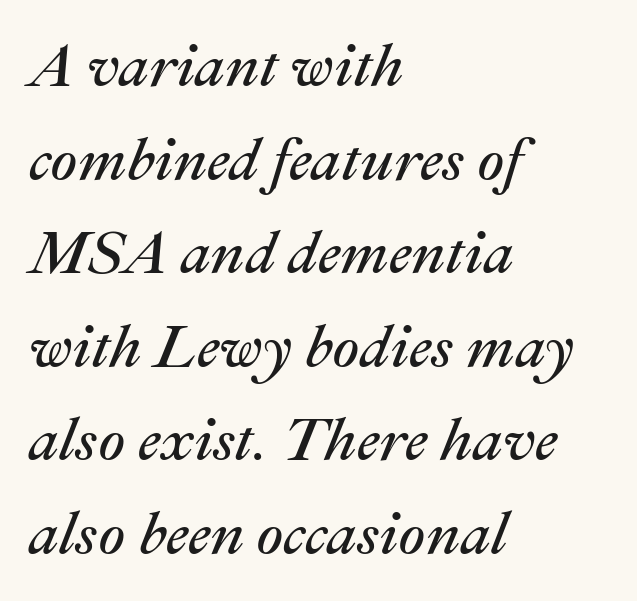
{"italic": "yes", "lean": "right", "slant_degrees": 22, "bold": "no", "weight": "regular", "width": "normal", "stroke_contrast": "medium", "x_height": "medium", "monospaced": "no", "underline": "no", "align": "left", "line_spacing": "normal", "line_spacing_ratio": 1.56, "letter_spacing": "normal", "letter_spacing_em": 0.0, "glyph_px": 60}
